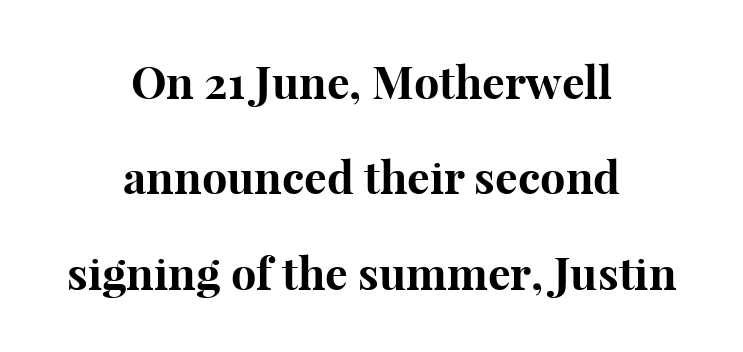
{"serif": "yes", "italic": "no", "bold": "yes", "weight": "bold", "width": "normal", "stroke_contrast": "high", "x_height": "medium", "monospaced": "no", "underline": "no", "align": "center", "line_spacing": "loose", "line_spacing_ratio": 2.12, "letter_spacing": "normal", "letter_spacing_em": 0.0, "glyph_px": 45}
